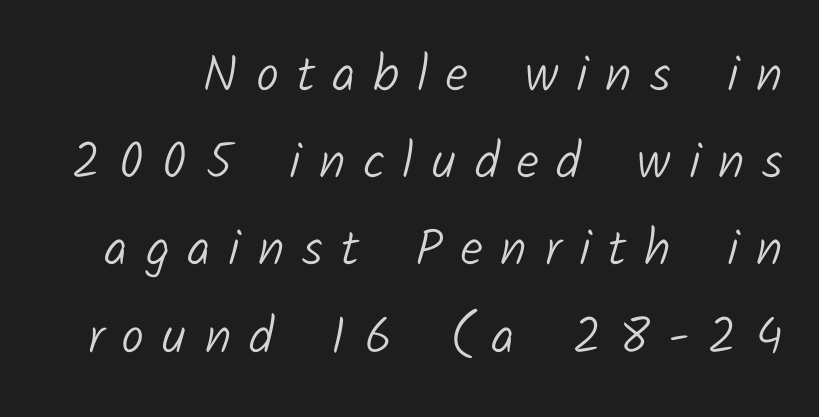
The image shows 51 px light sans-serif type; set line spacing 1.71x, unusually wide letter spacing (+0.35 em), not underlined; low stroke contrast and a medium x-height.
